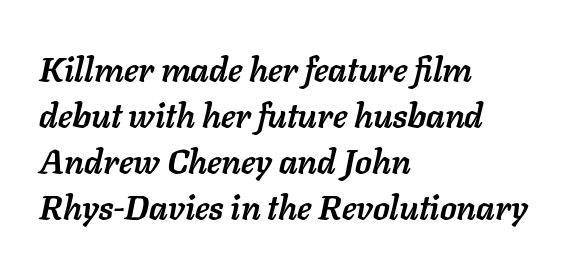
{"italic": "yes", "lean": "right", "slant_degrees": 11, "bold": "yes", "weight": "semibold", "width": "normal", "stroke_contrast": "low", "x_height": "medium", "monospaced": "no", "underline": "no", "align": "left", "line_spacing": "normal", "line_spacing_ratio": 1.35, "letter_spacing": "normal", "letter_spacing_em": 0.0, "glyph_px": 34}
